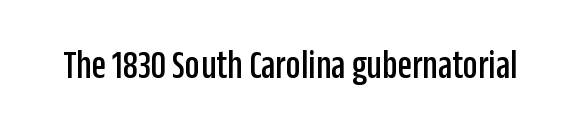
{"serif": "no", "italic": "no", "width": "condensed", "stroke_contrast": "low", "x_height": "large", "monospaced": "no", "underline": "no", "letter_spacing": "normal", "letter_spacing_em": 0.0, "glyph_px": 42}
